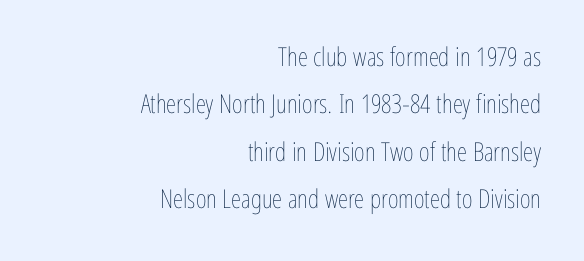
The image shows 26 px text type, upright; set right-aligned, line spacing 1.82x, normal letter spacing, not underlined.
